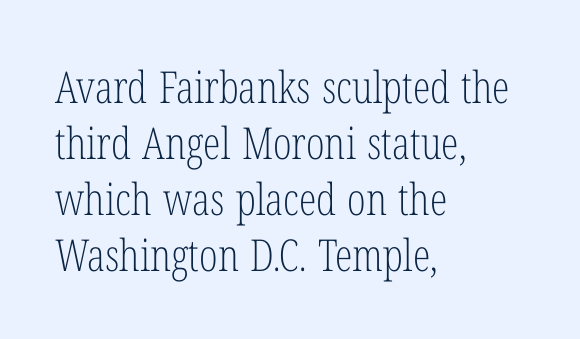
{"serif": "yes", "italic": "no", "bold": "no", "weight": "light", "width": "condensed", "stroke_contrast": "low", "x_height": "medium", "monospaced": "no", "underline": "no", "align": "left", "line_spacing": "normal", "line_spacing_ratio": 1.27, "letter_spacing": "normal", "letter_spacing_em": 0.0, "glyph_px": 44}
